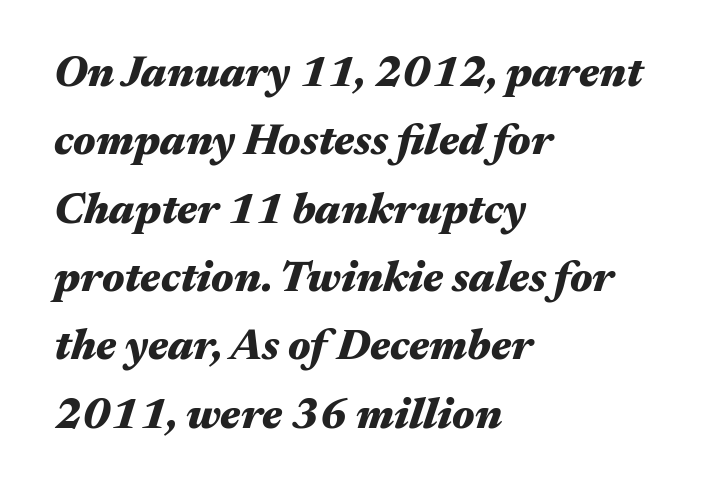
Q: Is the text bold? A: Yes.
Q: Is the text italic (slanted)? A: Yes, it leans right by about 17 degrees.
Q: Is the text underlined? A: No.
Q: How is the paragraph aligned? A: Left-aligned.
Q: Is the spacing between letters normal or unusually wide? A: Normal.
Q: Is the spacing between lines tight, normal or loose? A: Normal.
Q: Width (condensed, normal, or wide)? A: Wide.
Q: Stroke contrast? A: Medium.
Q: x-height? A: Medium.
Q: Monospaced? A: No.
